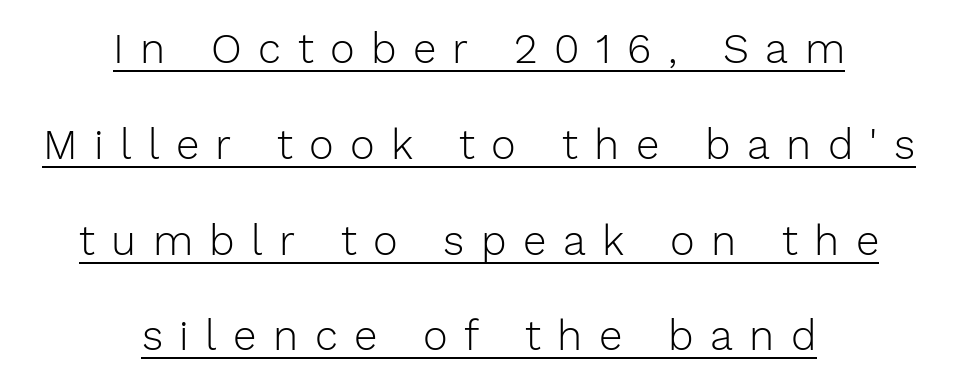
The image shows 42 px light sans-serif type, upright; set centered, loose line spacing (2.28x), unusually wide letter spacing (+0.39 em), underlined; low stroke contrast and a medium x-height.
